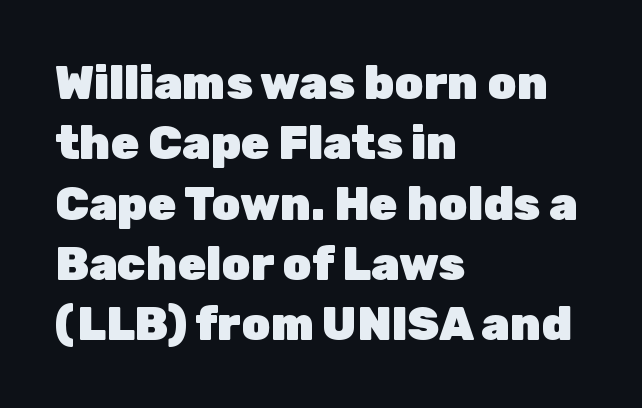
Q: Is the text bold? A: Yes.
Q: Is the text italic (slanted)? A: No, it is upright.
Q: Is the typeface a serif or a sans-serif typeface? A: Sans-serif.
Q: Is the text underlined? A: No.
Q: How is the paragraph aligned? A: Left-aligned.
Q: Is the spacing between letters normal or unusually wide? A: Normal.
Q: Is the spacing between lines tight, normal or loose? A: Normal.
Q: Width (condensed, normal, or wide)? A: Normal.
Q: Stroke contrast? A: Low.
Q: x-height? A: Medium.
Q: Monospaced? A: No.
